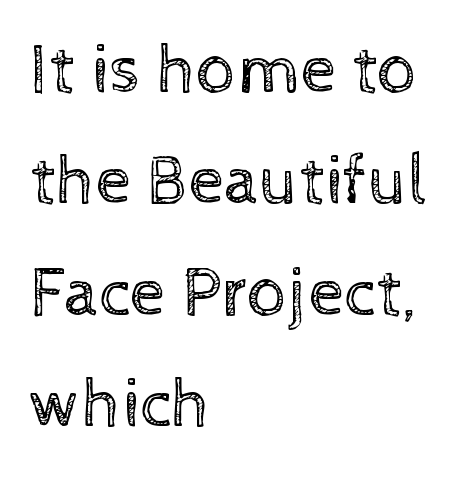
Q: Is the text bold? A: No.
Q: Is the text italic (slanted)? A: No, it is upright.
Q: Is the text underlined? A: No.
Q: How is the paragraph aligned? A: Left-aligned.
Q: Is the spacing between letters normal or unusually wide? A: Normal.
Q: Is the spacing between lines tight, normal or loose? A: Normal.
Q: Width (condensed, normal, or wide)? A: Normal.
Q: x-height? A: Medium.
Q: Monospaced? A: No.
